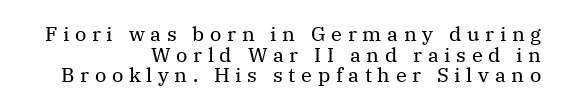
{"italic": "no", "bold": "no", "underline": "no", "align": "right", "line_spacing": "tight", "line_spacing_ratio": 1.03, "letter_spacing": "wide", "letter_spacing_em": 0.28, "glyph_px": 20}
